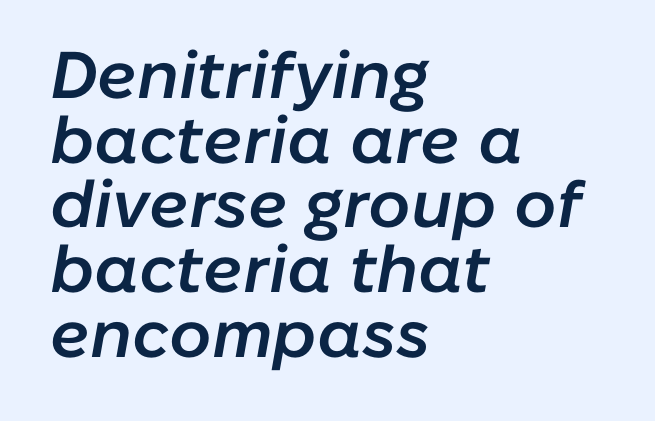
{"italic": "yes", "lean": "right", "slant_degrees": 10, "bold": "semi", "weight": "semibold", "width": "normal", "stroke_contrast": "low", "x_height": "medium", "monospaced": "no", "underline": "no", "align": "left", "line_spacing": "tight", "line_spacing_ratio": 0.98, "letter_spacing": "normal", "letter_spacing_em": 0.0, "glyph_px": 66}
